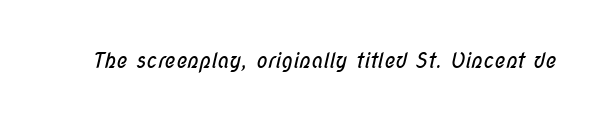
{"bold": "no", "underline": "no", "letter_spacing": "normal", "letter_spacing_em": 0.0, "glyph_px": 21}
